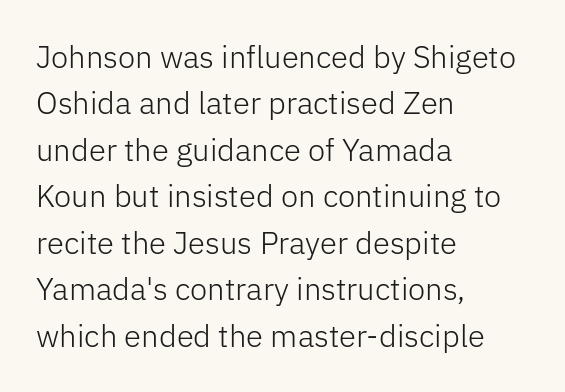
{"serif": "no", "italic": "no", "bold": "no", "weight": "light", "width": "normal", "stroke_contrast": "low", "x_height": "medium", "monospaced": "no", "underline": "no", "align": "left", "line_spacing": "normal", "line_spacing_ratio": 1.5, "letter_spacing": "normal", "letter_spacing_em": 0.0, "glyph_px": 31}
